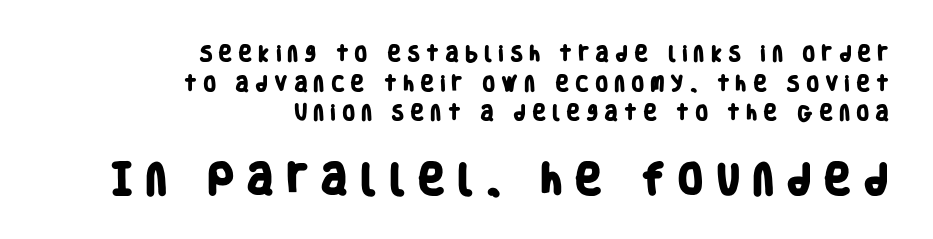
Q: Is the text bold? A: Yes.
Q: Is the typeface a serif or a sans-serif typeface? A: Sans-serif.
Q: Is the text underlined? A: No.
Q: How is the paragraph aligned? A: Right-aligned.
Q: Is the spacing between letters normal or unusually wide? A: Unusually wide.
Q: Which block of text is set in a larger size, the first (top) or the second (bottom)? A: The second (bottom) one.
Q: Width (condensed, normal, or wide)? A: Condensed.
Q: Stroke contrast? A: Low.
Q: x-height? A: Large.
Q: Monospaced? A: No.
